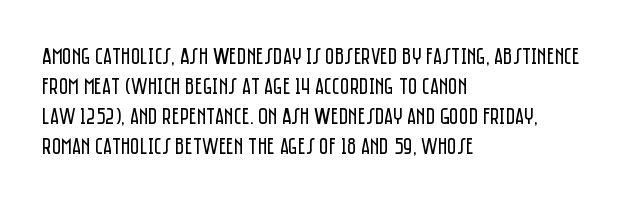
The lines are quadded left. The font sits on the lighter half of the weight spectrum, regular included. Tracking here is standard; glyphs follow each other at the usual distance. Italic? Not at all — the glyphs are vertical. Rule under the text: the space is simply empty.
